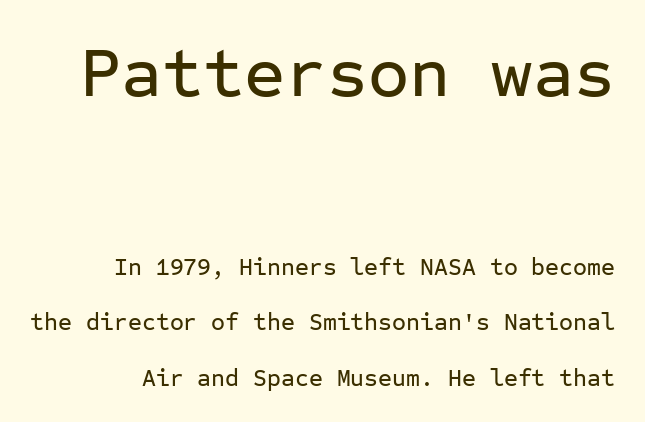
{"serif": "no", "italic": "no", "width": "normal", "stroke_contrast": "low", "x_height": "medium", "monospaced": "yes", "underline": "no", "line_spacing": "loose", "line_spacing_ratio": 2.32, "letter_spacing": "normal", "letter_spacing_em": 0.0, "larger_block": "first", "size_ratio": 2.96, "glyph_px": 71}
